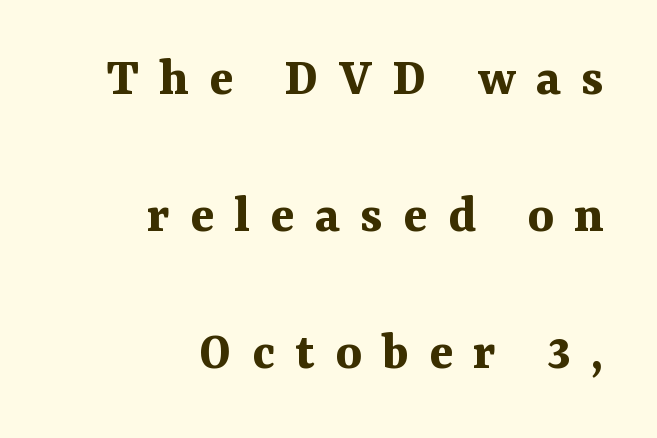
Here the designer chose a conventional face with non-uniform glyph widths. Compared with an ordinary text face, these strokes are far heavier — a full bold. Successive baselines arrive slowly, with a big drop between each. In terms of letterspacing, this is a distinctly airy, spread setting.
